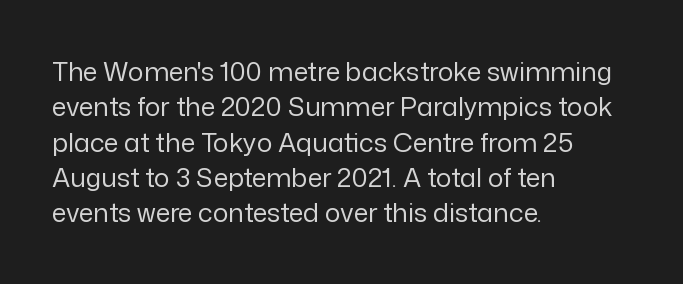
{"italic": "no", "bold": "no", "underline": "no", "align": "left", "line_spacing": "normal", "line_spacing_ratio": 1.36, "letter_spacing": "normal", "letter_spacing_em": 0.0, "glyph_px": 26}
